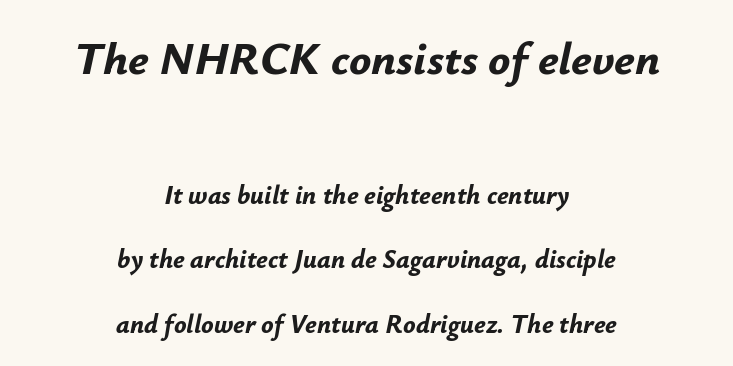
Q: Is the text bold? A: Yes.
Q: Is the text italic (slanted)? A: Yes, it leans right by about 12 degrees.
Q: Is the text underlined? A: No.
Q: How is the paragraph aligned? A: Centered.
Q: Is the spacing between letters normal or unusually wide? A: Normal.
Q: Is the spacing between lines tight, normal or loose? A: Loose.
Q: Which block of text is set in a larger size, the first (top) or the second (bottom)? A: The first (top) one.
Q: Width (condensed, normal, or wide)? A: Normal.
Q: Stroke contrast? A: Low.
Q: x-height? A: Small.
Q: Monospaced? A: No.
